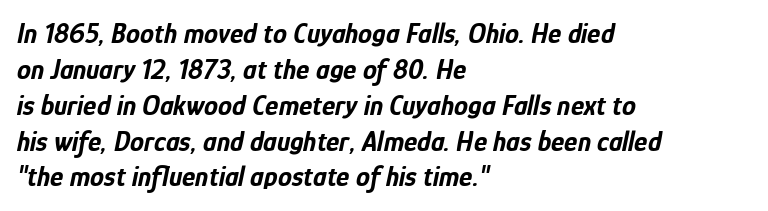
The image shows 28 px bold, condensed type, italic (leaning right); set left-aligned, normal line spacing (1.28x), normal letter spacing, not underlined; low stroke contrast and a medium x-height.
